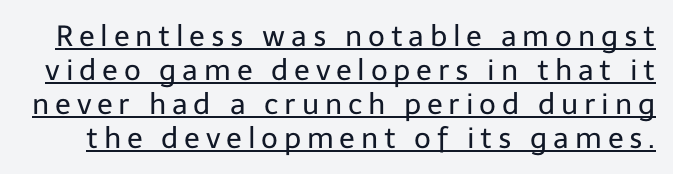
Q: Is the text bold? A: No.
Q: Is the text italic (slanted)? A: No, it is upright.
Q: Is the typeface a serif or a sans-serif typeface? A: Sans-serif.
Q: Is the text underlined? A: Yes.
Q: Is the spacing between letters normal or unusually wide? A: Unusually wide.
Q: Width (condensed, normal, or wide)? A: Normal.
Q: Stroke contrast? A: Low.
Q: x-height? A: Medium.
Q: Monospaced? A: No.
